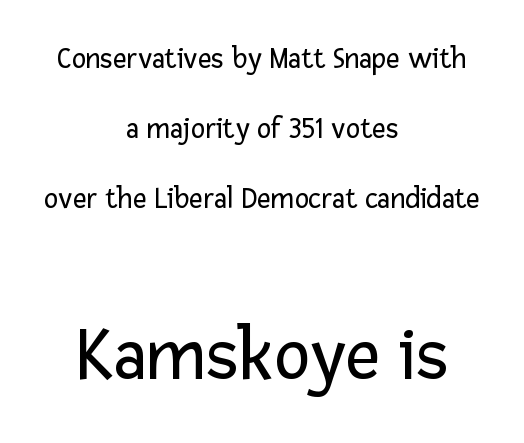
Q: Is the text bold? A: No.
Q: Is the text italic (slanted)? A: No, it is upright.
Q: Is the typeface a serif or a sans-serif typeface? A: Sans-serif.
Q: Is the text underlined? A: No.
Q: How is the paragraph aligned? A: Centered.
Q: Is the spacing between letters normal or unusually wide? A: Normal.
Q: Is the spacing between lines tight, normal or loose? A: Loose.
Q: Which block of text is set in a larger size, the first (top) or the second (bottom)? A: The second (bottom) one.
Q: Width (condensed, normal, or wide)? A: Normal.
Q: Stroke contrast? A: Low.
Q: x-height? A: Medium.
Q: Monospaced? A: No.
